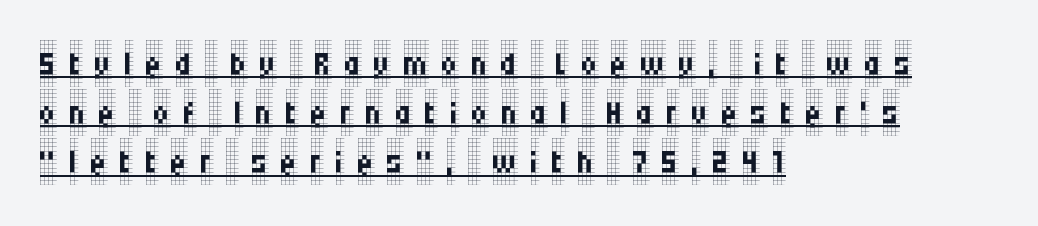
{"serif": "yes", "italic": "no", "bold": "no", "weight": "regular", "width": "condensed", "stroke_contrast": "low", "x_height": "large", "monospaced": "no", "underline": "yes", "align": "left", "line_spacing": "tight", "line_spacing_ratio": 1.07, "letter_spacing": "wide", "letter_spacing_em": 0.28, "glyph_px": 46}
